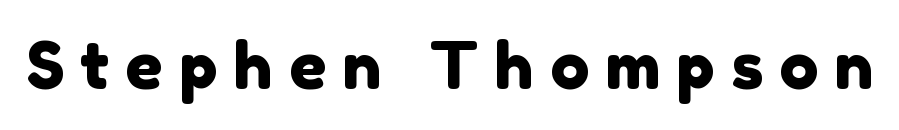
Q: Is the typeface a serif or a sans-serif typeface? A: Sans-serif.
Q: Is the text underlined? A: No.
Q: Is the spacing between letters normal or unusually wide? A: Unusually wide.
Q: Width (condensed, normal, or wide)? A: Normal.
Q: x-height? A: Medium.
Q: Monospaced? A: No.
